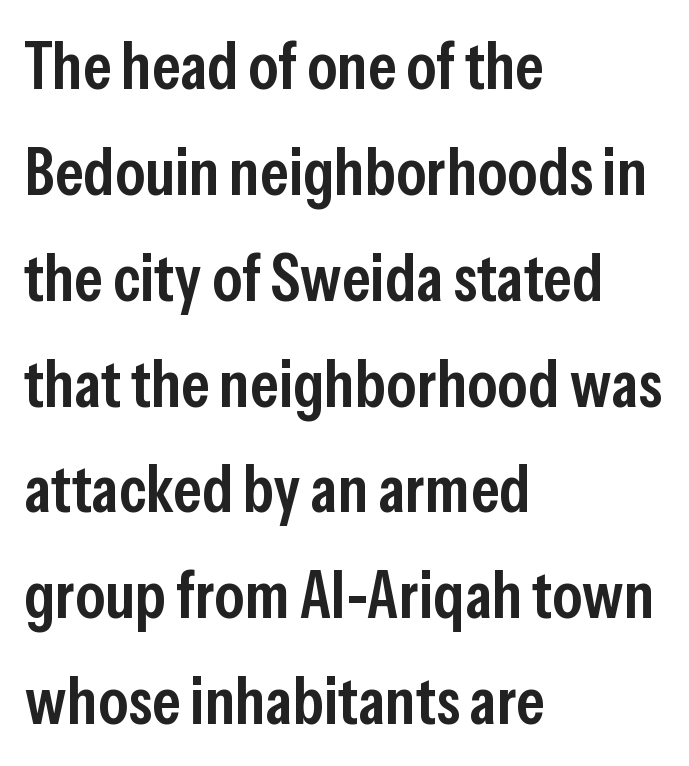
Q: Is the text bold? A: Semi-bold.
Q: Is the text italic (slanted)? A: No, it is upright.
Q: Is the typeface a serif or a sans-serif typeface? A: Sans-serif.
Q: Is the text underlined? A: No.
Q: How is the paragraph aligned? A: Left-aligned.
Q: Is the spacing between letters normal or unusually wide? A: Normal.
Q: Is the spacing between lines tight, normal or loose? A: Normal.
Q: Width (condensed, normal, or wide)? A: Condensed.
Q: Stroke contrast? A: Low.
Q: x-height? A: Medium.
Q: Monospaced? A: No.
